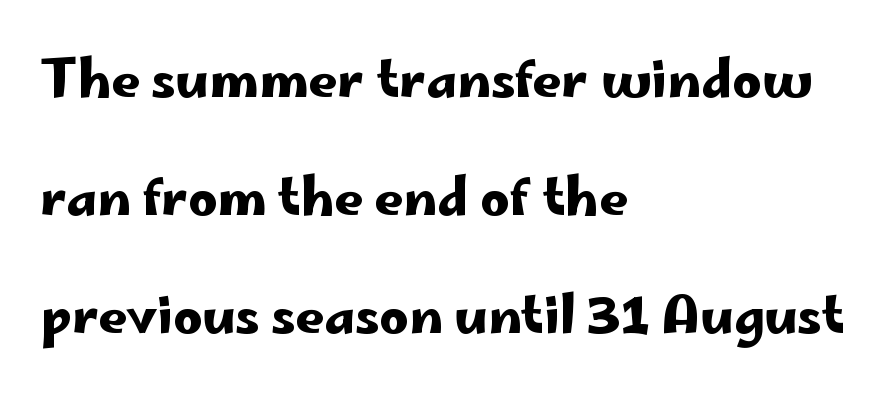
Typographically, this falls in the sans-serif category. Airy leading. Designer's note — italics off, roman on. Lines of text with bare space underneath. Standard letterfit; no display-style spreading of the glyphs.
